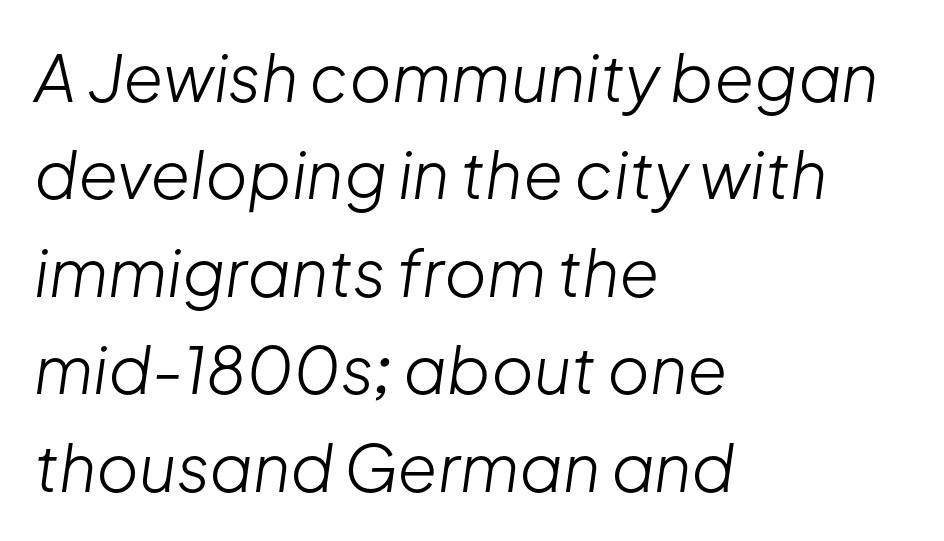
Heft: none added — not bold. The setting favours the left margin, as ordinary paragraphs usually do. Looks like regular typesetting: each glyph gets only the width it needs. The baseline area is clear. These lines sit exactly where default settings would place them. Students, note that the glyphs here touch the page at normal intervals.
